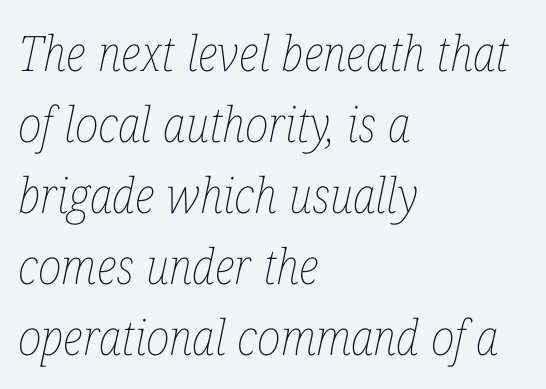
No chunkiness to these letters — they're not bold. Descenders hang freely into open space. The passage shown is typed in a proportional face where columns would drift. The horizontal fit of the characters is conventional and even. These lines are set flush left with a ragged right edge.
